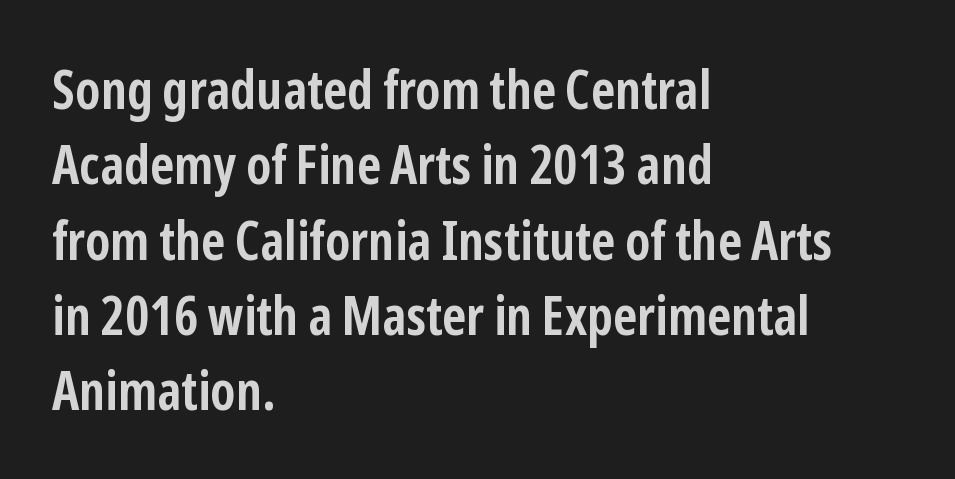
Nope, no serifs anywhere on these letters. The rendering uses natural spacing where letterforms have individual widths. Horizontal alignment here is leftward, the default for most running prose. This is heavy type, rendered in bold.
